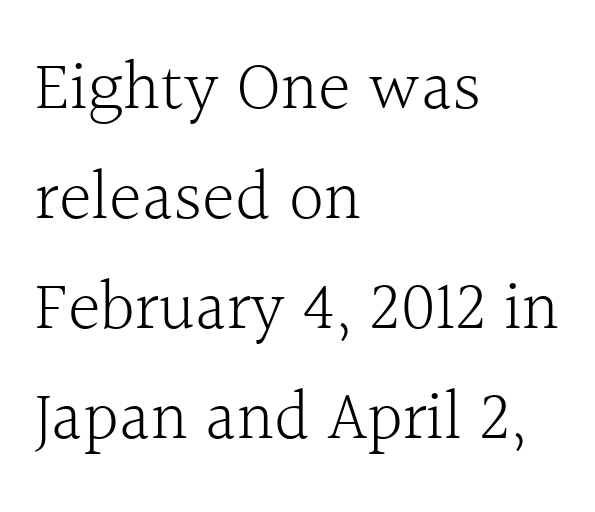
Q: Is the text bold? A: No.
Q: Is the text italic (slanted)? A: No, it is upright.
Q: Is the typeface a serif or a sans-serif typeface? A: Serif.
Q: Is the text underlined? A: No.
Q: How is the paragraph aligned? A: Left-aligned.
Q: Is the spacing between letters normal or unusually wide? A: Normal.
Q: Is the spacing between lines tight, normal or loose? A: Normal.
Q: Width (condensed, normal, or wide)? A: Normal.
Q: x-height? A: Medium.
Q: Monospaced? A: No.
